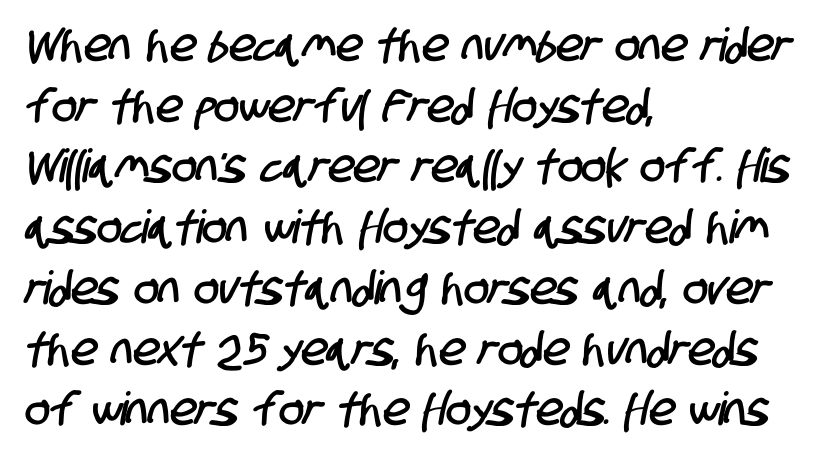
The image shows 46 px condensed sans-serif type; set left-aligned, normal line spacing (1.32x), normal letter spacing, not underlined; low stroke contrast and a large x-height.
